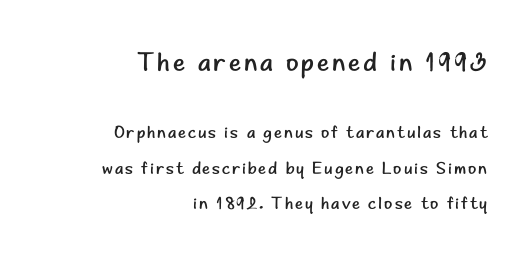
{"italic": "no", "bold": "no", "underline": "no", "align": "right", "line_spacing": "loose", "line_spacing_ratio": 2.11, "larger_block": "first", "size_ratio": 1.53, "glyph_px": 26}
